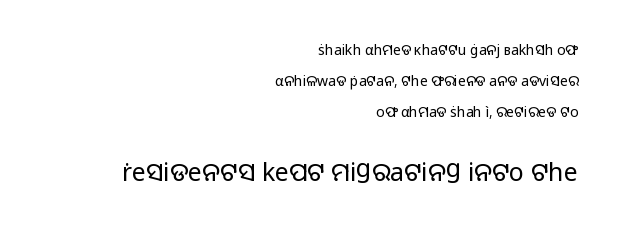
One glance says open: line gaps are wider than usual. The specimen reads as upright at a glance. The second block has been scaled up relative to the first. The rendering anchors every line to the right-hand side. Counters stay open thanks to moderate or lighter strokes.
